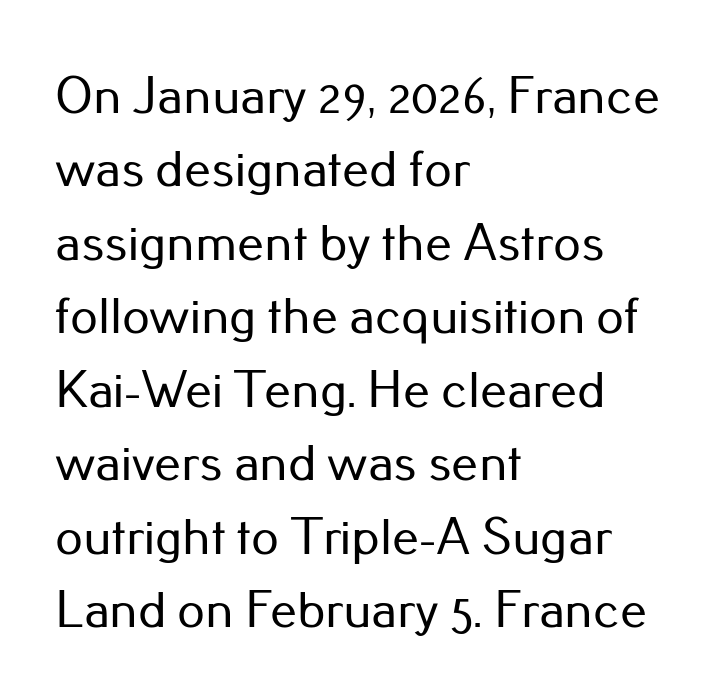
One-word summary of the alignment: left. The space directly below the letters is spotless. The letters advance in unequal steps, a hallmark of proportional type. The letters carry no serifs — their stems end cleanly without finishing strokes. The typography opts for an upright posture over an oblique one. Glyph-to-glyph distance matches everyday printed text.
